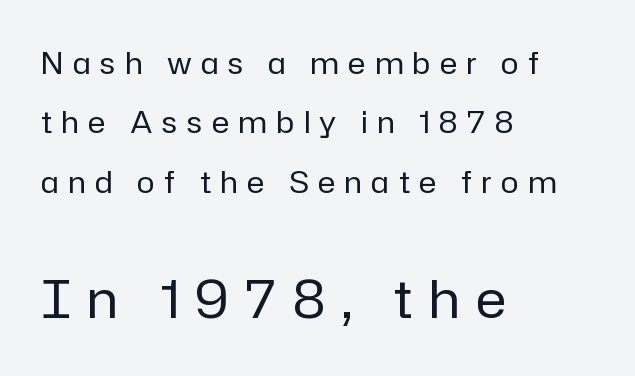
Q: Is the text bold? A: No.
Q: Is the text italic (slanted)? A: No, it is upright.
Q: Is the typeface a serif or a sans-serif typeface? A: Sans-serif.
Q: Is the text underlined? A: No.
Q: How is the paragraph aligned? A: Left-aligned.
Q: Is the spacing between letters normal or unusually wide? A: Unusually wide.
Q: Is the spacing between lines tight, normal or loose? A: Loose.
Q: Which block of text is set in a larger size, the first (top) or the second (bottom)? A: The second (bottom) one.
Q: Width (condensed, normal, or wide)? A: Normal.
Q: Stroke contrast? A: Low.
Q: x-height? A: Medium.
Q: Monospaced? A: No.
